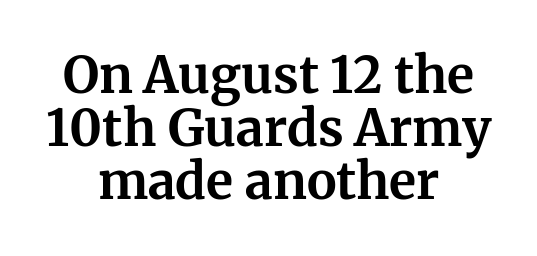
Students, observe: this is what under-led, compact text looks like. Short and long lines alike share a common midpoint. Descender tails drop into unmarked territory. Proportional: the letters do not fall into vertical columns. The sample has been set heavy, in full bold. Posture: upright roman.
